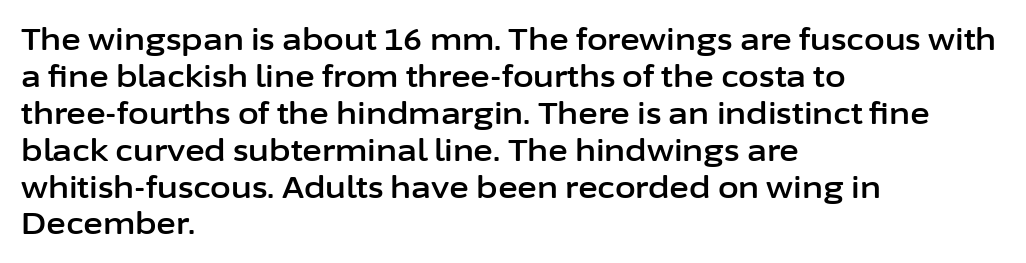
The letters stand upright; this is a roman face. Each word holds together tightly as a unit, with standard inter-letter gaps. The passage shown is typed in a proportional face where columns would drift. The baseline area is clear.
